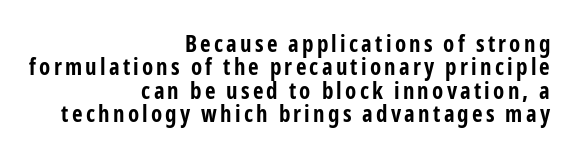
The image shows 23 px bold type, upright; set right-aligned, tight line spacing (1.02x), not underlined.
